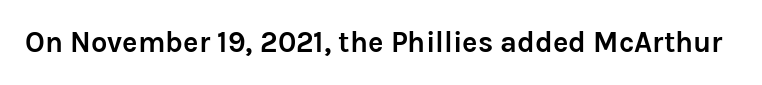
Q: Is the text bold? A: Yes.
Q: Is the text italic (slanted)? A: No, it is upright.
Q: Is the typeface a serif or a sans-serif typeface? A: Sans-serif.
Q: Is the text underlined? A: No.
Q: Is the spacing between letters normal or unusually wide? A: Normal.
Q: Width (condensed, normal, or wide)? A: Normal.
Q: Stroke contrast? A: Low.
Q: x-height? A: Medium.
Q: Monospaced? A: No.
